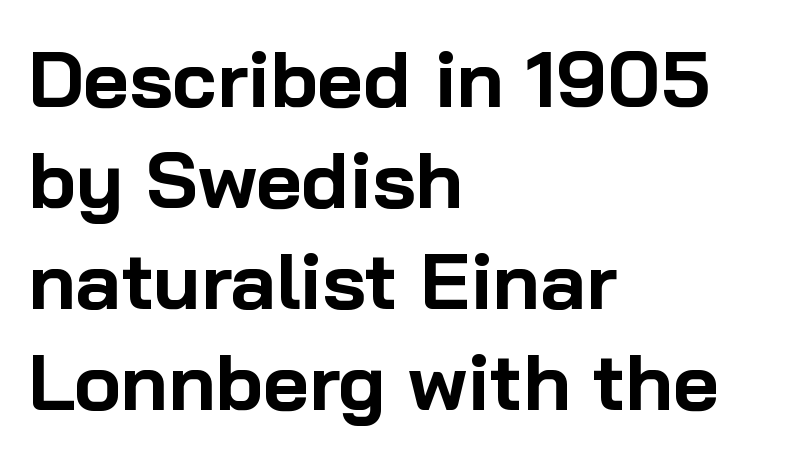
This is roman type, the default non-slanted kind. Reading down the column, the eye jumps a familiar distance to each next line. Where is the straight margin? On the left. This is sans-serif lettering, the kind often seen on screens and signage.
